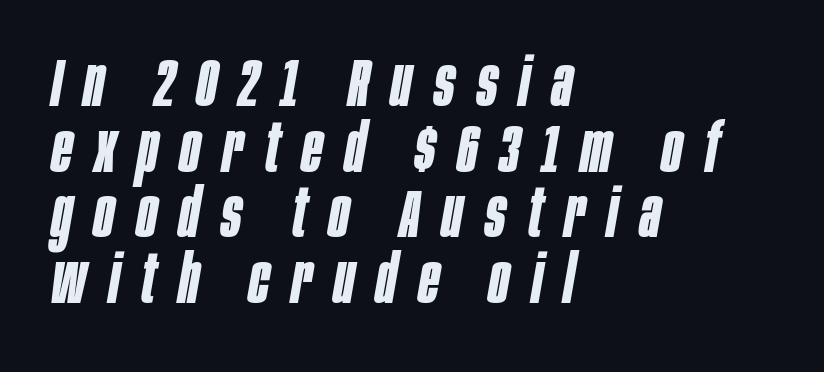
The rendering inserts visible extra space after every character. Compared with typical paragraphs, the rows here are closer together. A classic flush-left, rag-right setting is used for this passage. Slanted lettering throughout. The letters are bold, with thick, heavy strokes.
